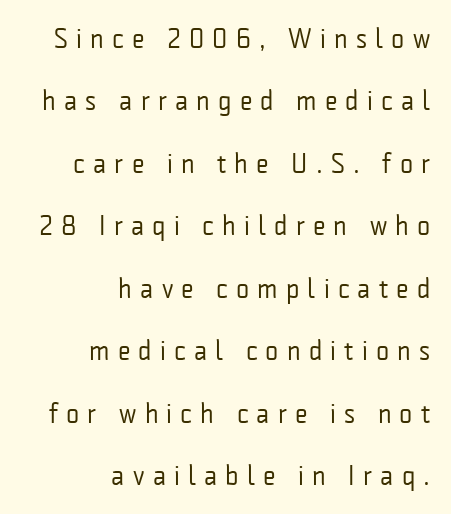
Line ends are locked; line starts wander. Rule under the text: the space is simply empty. The font is comparable to plain body text, perhaps lighter. Line spacing here is loose. These lines are rendered in a variable-pitch font.
